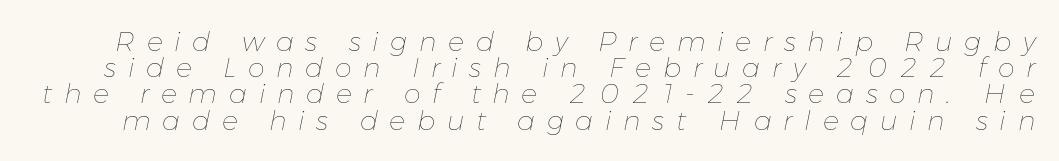
Rule under the text: the space is simply empty. Very little white space separates one row of letters from the next. The horizontal fit of the characters is loose and conspicuously gappy. The passage shown leans; its letterforms are oblique.
